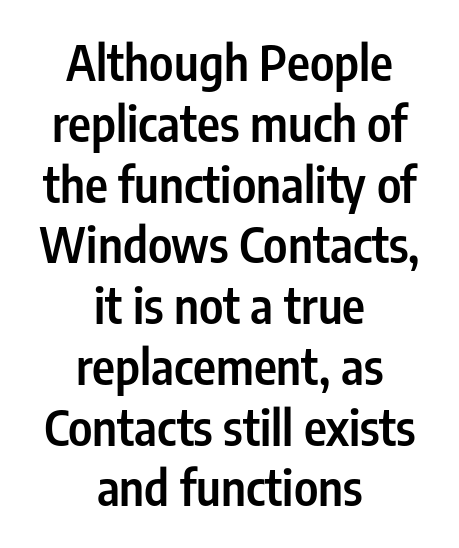
Q: Is the text bold? A: Semi-bold.
Q: Is the text italic (slanted)? A: No, it is upright.
Q: Is the typeface a serif or a sans-serif typeface? A: Sans-serif.
Q: Is the text underlined? A: No.
Q: How is the paragraph aligned? A: Centered.
Q: Is the spacing between letters normal or unusually wide? A: Normal.
Q: Width (condensed, normal, or wide)? A: Condensed.
Q: Stroke contrast? A: Low.
Q: x-height? A: Medium.
Q: Monospaced? A: No.
